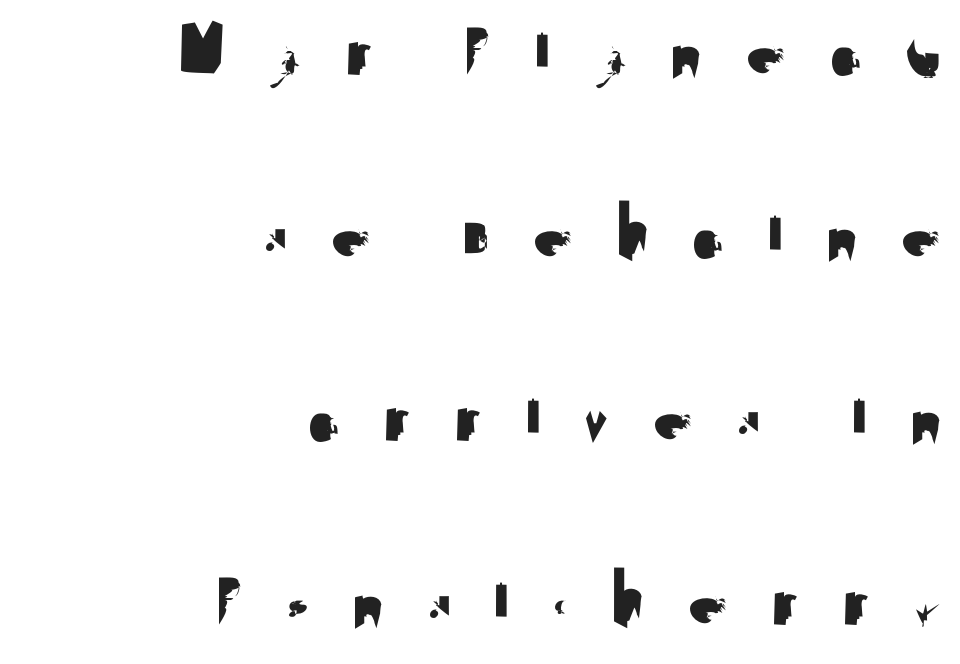
{"serif": "no", "italic": "no", "width": "normal", "stroke_contrast": "medium", "x_height": "small", "monospaced": "no", "underline": "no", "align": "right", "line_spacing": "loose", "line_spacing_ratio": 2.29, "letter_spacing": "wide", "letter_spacing_em": 0.5, "glyph_px": 80}
